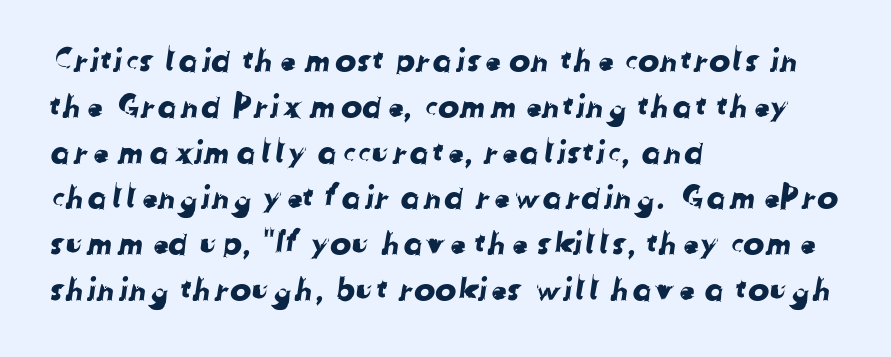
These lines stack with their left ends in a neat column. The gaps between neighbouring characters are ordinary and unremarkable. Summary of vertical rhythm: regular, with standard interline spacing. The rendering uses natural spacing where letterforms have individual widths.
